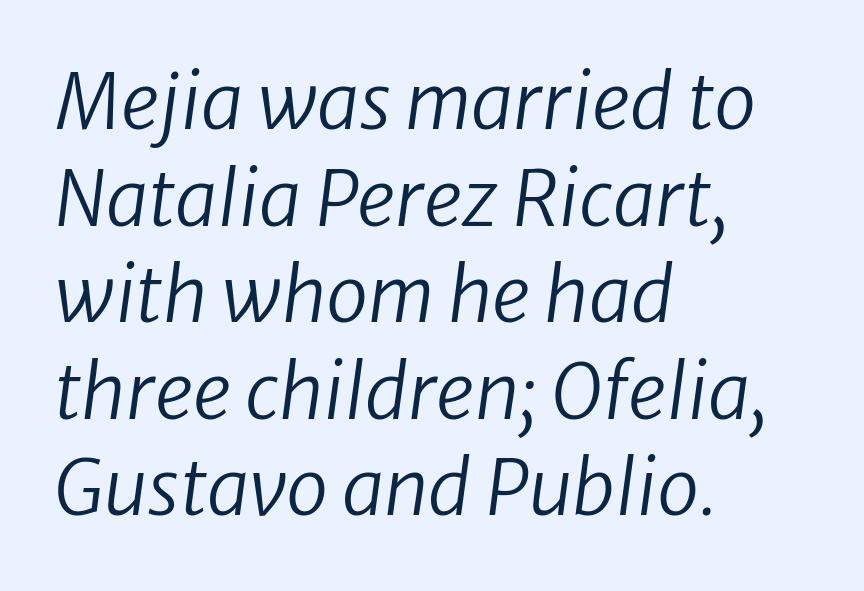
Vertical stems look standard width or narrower in stroke. Would a proofreader flag this as italicized? Yes. Is this a fixed-width face? No — the glyphs have proportional, varying widths. Notice how descenders clear the ascenders below comfortably — that's standard leading.
